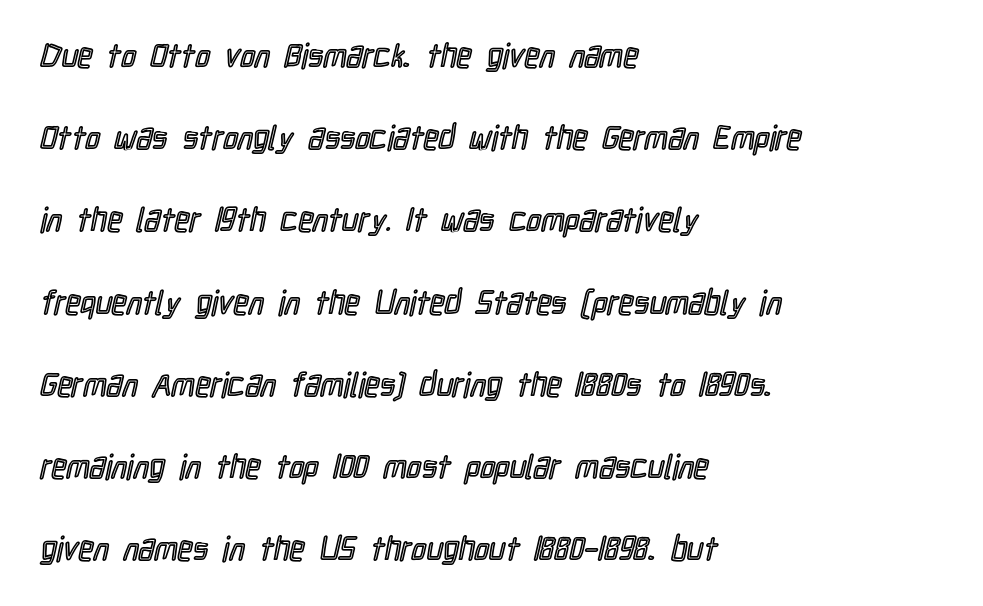
Q: Is the text italic (slanted)? A: Yes.
Q: Is the text underlined? A: No.
Q: How is the paragraph aligned? A: Left-aligned.
Q: Is the spacing between letters normal or unusually wide? A: Normal.
Q: Is the spacing between lines tight, normal or loose? A: Loose.
Q: Width (condensed, normal, or wide)? A: Condensed.
Q: x-height? A: Medium.
Q: Monospaced? A: No.
